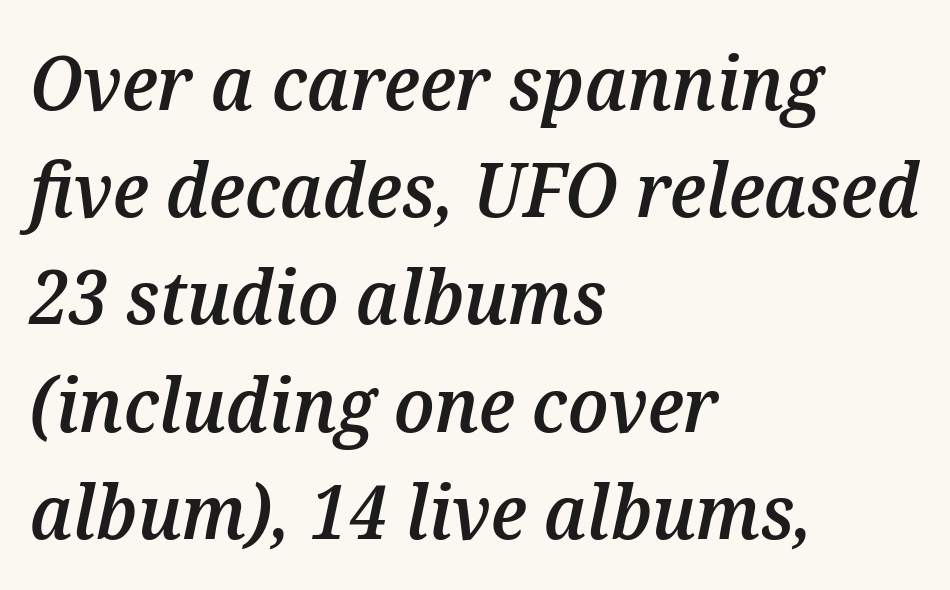
The image shows 75 px semibold type, italic (leaning right); set left-aligned, normal line spacing (1.43x), normal letter spacing, not underlined; medium stroke contrast and a medium x-height.
